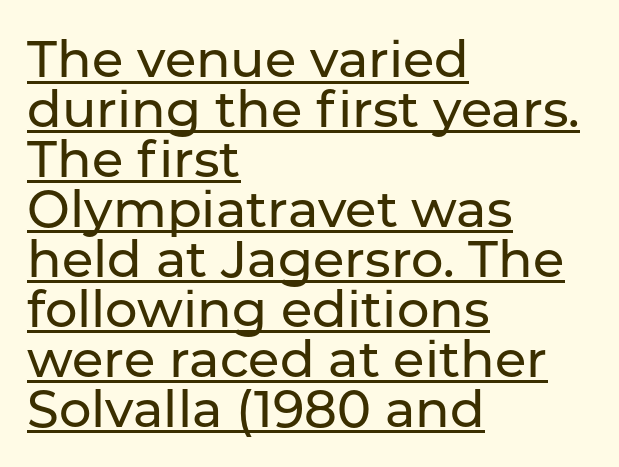
Q: Is the text italic (slanted)? A: No, it is upright.
Q: Is the typeface a serif or a sans-serif typeface? A: Sans-serif.
Q: Is the text underlined? A: Yes.
Q: How is the paragraph aligned? A: Left-aligned.
Q: Is the spacing between letters normal or unusually wide? A: Normal.
Q: Is the spacing between lines tight, normal or loose? A: Tight.
Q: Width (condensed, normal, or wide)? A: Normal.
Q: Stroke contrast? A: Low.
Q: x-height? A: Medium.
Q: Monospaced? A: No.
